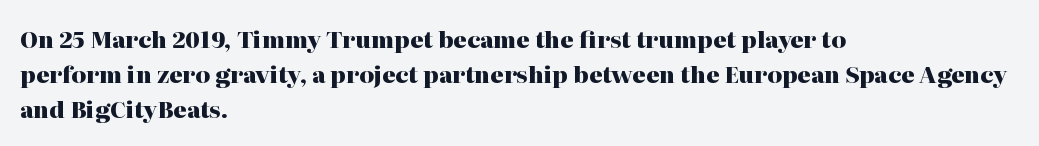
The image shows 23 px bold type, upright; set left-aligned, normal line spacing (1.52x), normal letter spacing, not underlined.
